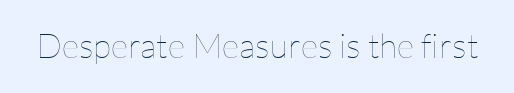
{"italic": "no", "bold": "no", "weight": "thin", "width": "normal", "stroke_contrast": "low", "x_height": "medium", "monospaced": "no", "underline": "no", "letter_spacing": "normal", "letter_spacing_em": 0.0, "glyph_px": 34}
